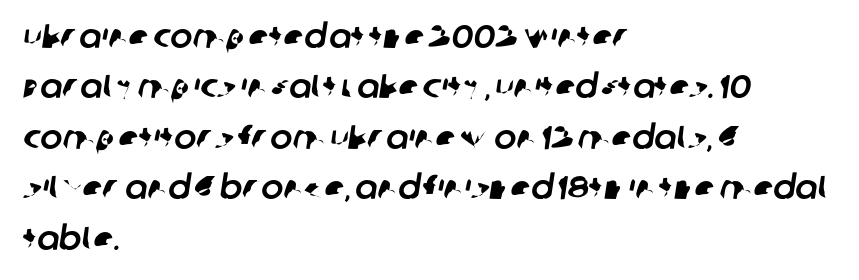
Q: Is the typeface a serif or a sans-serif typeface? A: Sans-serif.
Q: Is the text underlined? A: No.
Q: How is the paragraph aligned? A: Left-aligned.
Q: Is the spacing between letters normal or unusually wide? A: Normal.
Q: Is the spacing between lines tight, normal or loose? A: Normal.
Q: Width (condensed, normal, or wide)? A: Normal.
Q: Stroke contrast? A: Low.
Q: x-height? A: Large.
Q: Monospaced? A: No.
